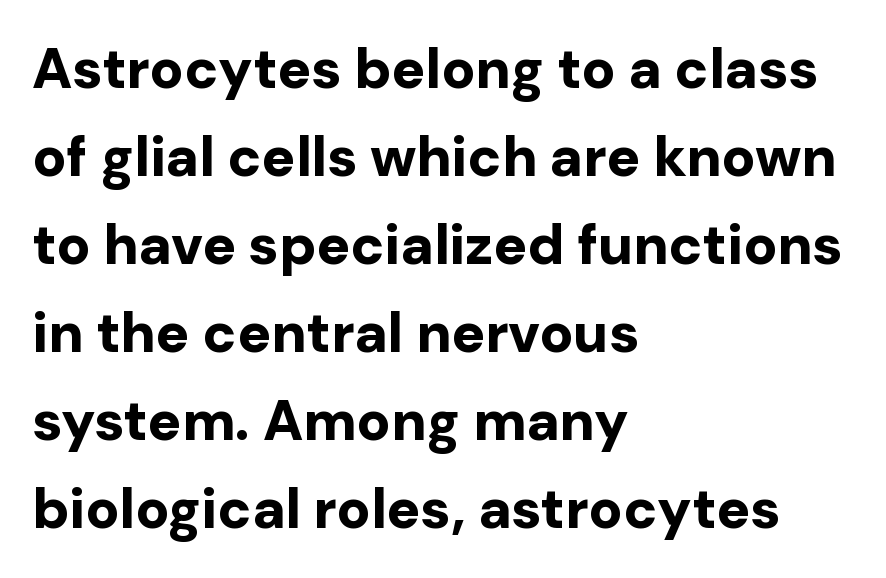
Q: Is the text bold? A: Yes.
Q: Is the text italic (slanted)? A: No, it is upright.
Q: Is the typeface a serif or a sans-serif typeface? A: Sans-serif.
Q: Is the text underlined? A: No.
Q: How is the paragraph aligned? A: Left-aligned.
Q: Is the spacing between letters normal or unusually wide? A: Normal.
Q: Is the spacing between lines tight, normal or loose? A: Normal.
Q: Width (condensed, normal, or wide)? A: Normal.
Q: Stroke contrast? A: Low.
Q: x-height? A: Medium.
Q: Monospaced? A: No.
